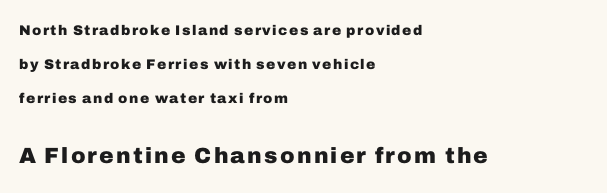
The image shows 22 px bold type, upright; set left-aligned, loose line spacing (2.42x), not underlined; the second (bottom) block is 1.57x larger.
